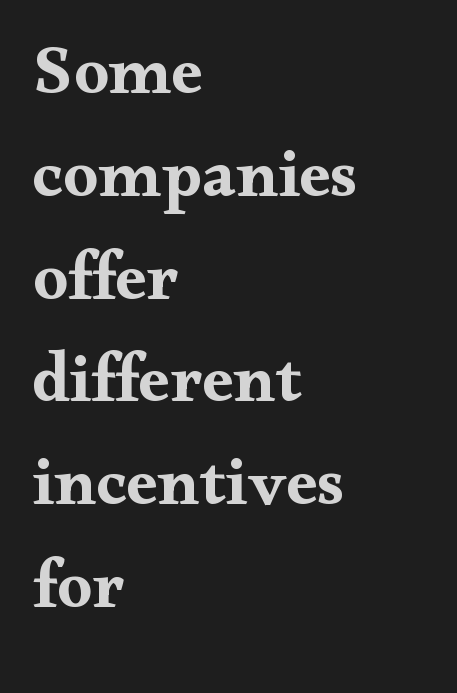
{"serif": "yes", "italic": "no", "bold": "yes", "weight": "bold", "width": "wide", "stroke_contrast": "medium", "x_height": "small", "monospaced": "no", "underline": "no", "align": "left", "line_spacing": "normal", "line_spacing_ratio": 1.49, "letter_spacing": "normal", "letter_spacing_em": 0.0, "glyph_px": 69}
